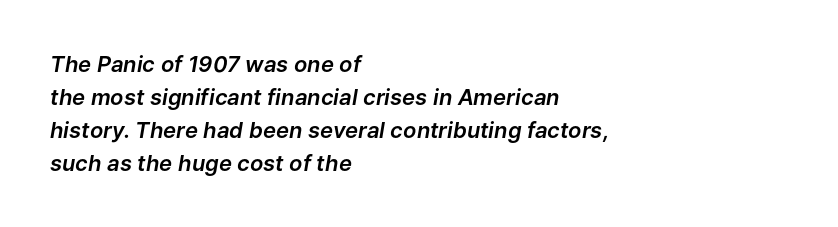
Q: Is the text italic (slanted)? A: Yes, it leans right by about 9 degrees.
Q: Is the text underlined? A: No.
Q: How is the paragraph aligned? A: Left-aligned.
Q: Is the spacing between letters normal or unusually wide? A: Normal.
Q: Is the spacing between lines tight, normal or loose? A: Normal.
